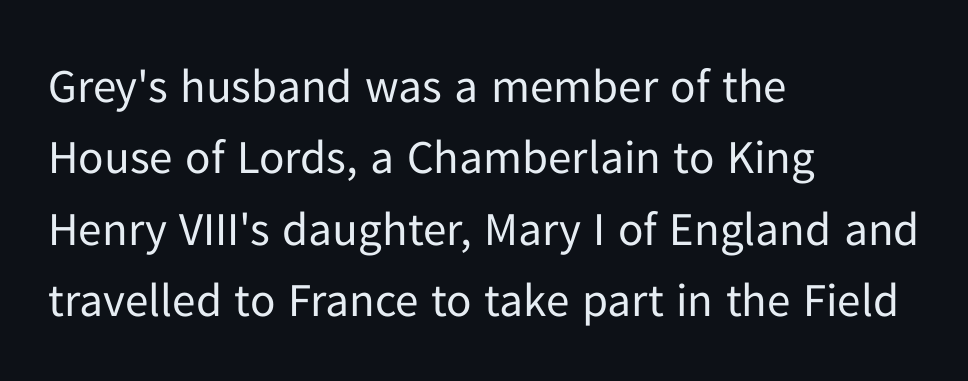
{"serif": "no", "italic": "no", "bold": "no", "weight": "regular", "width": "normal", "stroke_contrast": "low", "x_height": "medium", "monospaced": "no", "underline": "no", "align": "left", "line_spacing": "normal", "line_spacing_ratio": 1.52, "letter_spacing": "normal", "letter_spacing_em": 0.0, "glyph_px": 47}
